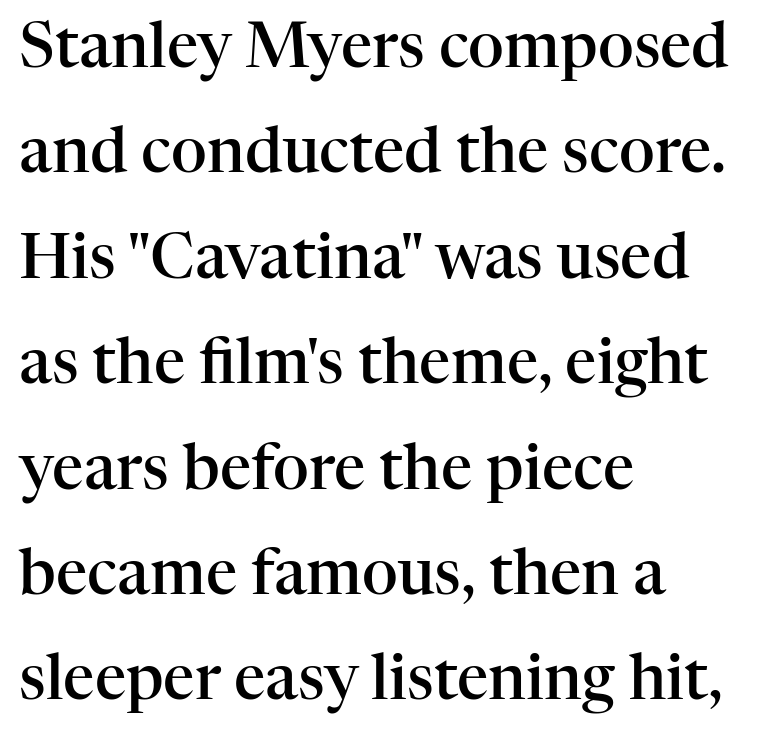
{"serif": "yes", "italic": "no", "bold": "semi", "weight": "semibold", "width": "normal", "stroke_contrast": "high", "x_height": "medium", "monospaced": "no", "underline": "no", "align": "left", "line_spacing": "normal", "line_spacing_ratio": 1.7, "letter_spacing": "normal", "letter_spacing_em": 0.0, "glyph_px": 62}
